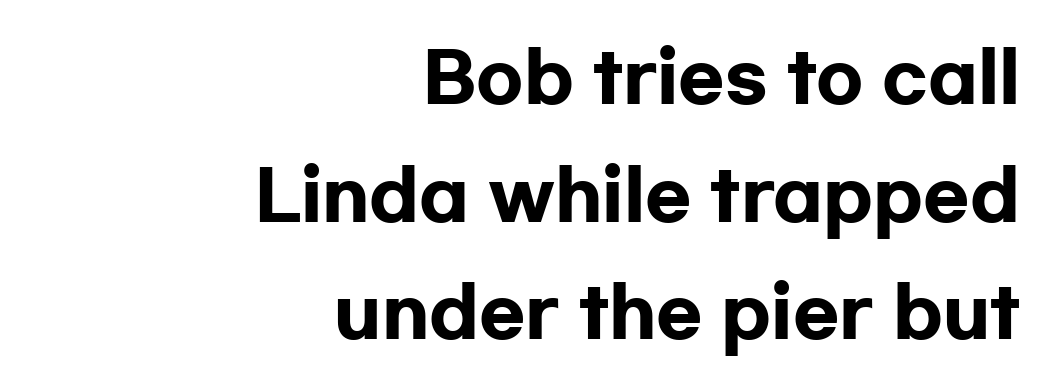
The text block is weighted toward the right margin, trailing off unevenly leftward. Spacing verdict: proportional, widths tailored to each character. This is roman type, the default non-slanted kind. This sample uses a sans-serif face. Check the space under the baseline: it is left empty.
